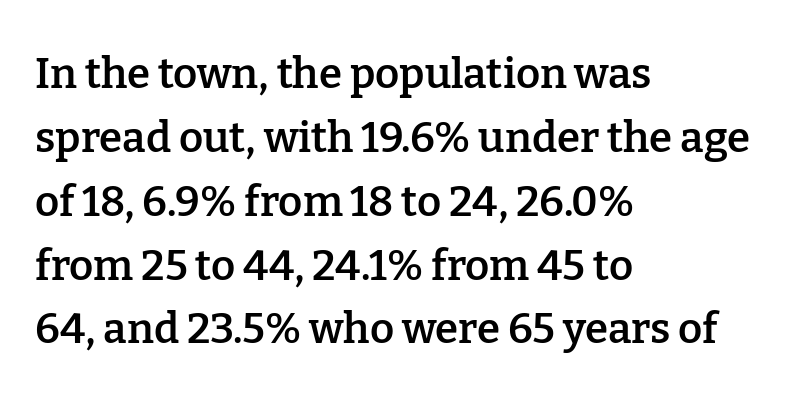
Q: Is the text bold? A: Semi-bold.
Q: Is the text italic (slanted)? A: No, it is upright.
Q: Is the typeface a serif or a sans-serif typeface? A: Serif.
Q: Is the text underlined? A: No.
Q: How is the paragraph aligned? A: Left-aligned.
Q: Is the spacing between letters normal or unusually wide? A: Normal.
Q: Is the spacing between lines tight, normal or loose? A: Normal.
Q: Width (condensed, normal, or wide)? A: Normal.
Q: Stroke contrast? A: Low.
Q: x-height? A: Medium.
Q: Monospaced? A: No.
